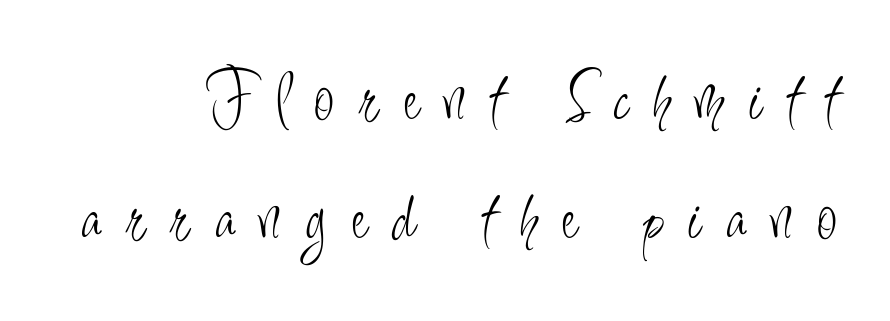
Q: Is the text bold? A: No.
Q: Is the typeface a serif or a sans-serif typeface? A: Sans-serif.
Q: Is the text underlined? A: No.
Q: How is the paragraph aligned? A: Right-aligned.
Q: Is the spacing between letters normal or unusually wide? A: Unusually wide.
Q: Is the spacing between lines tight, normal or loose? A: Normal.
Q: Width (condensed, normal, or wide)? A: Condensed.
Q: Stroke contrast? A: Low.
Q: x-height? A: Small.
Q: Monospaced? A: No.
